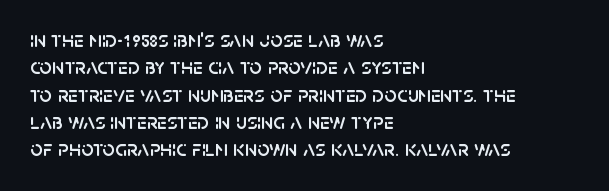
Q: Is the text italic (slanted)? A: No, it is upright.
Q: Is the text underlined? A: No.
Q: How is the paragraph aligned? A: Left-aligned.
Q: Is the spacing between letters normal or unusually wide? A: Normal.
